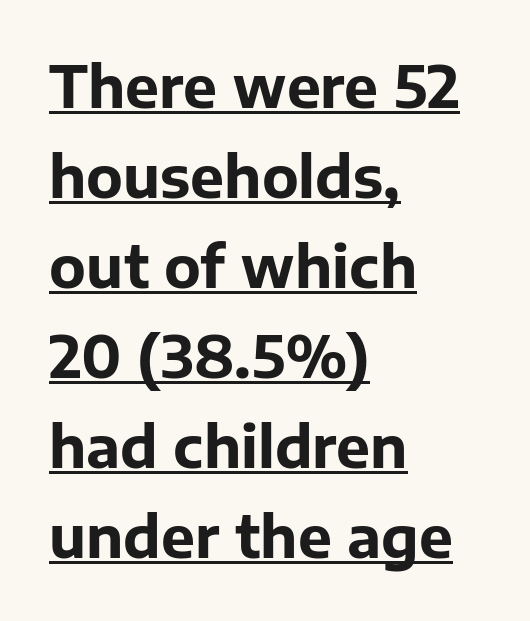
{"serif": "no", "italic": "no", "bold": "yes", "weight": "bold", "width": "normal", "stroke_contrast": "low", "x_height": "medium", "monospaced": "no", "underline": "yes", "align": "left", "line_spacing": "normal", "line_spacing_ratio": 1.58, "letter_spacing": "normal", "letter_spacing_em": 0.0, "glyph_px": 57}
